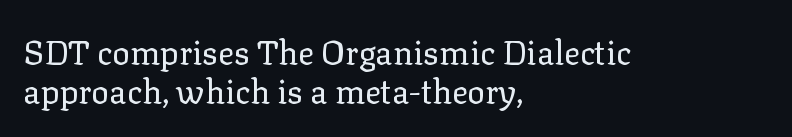
The image shows 33 px regular-weight serif type, upright; set left-aligned, line spacing 1.17x, normal letter spacing, not underlined; low stroke contrast and a medium x-height.
